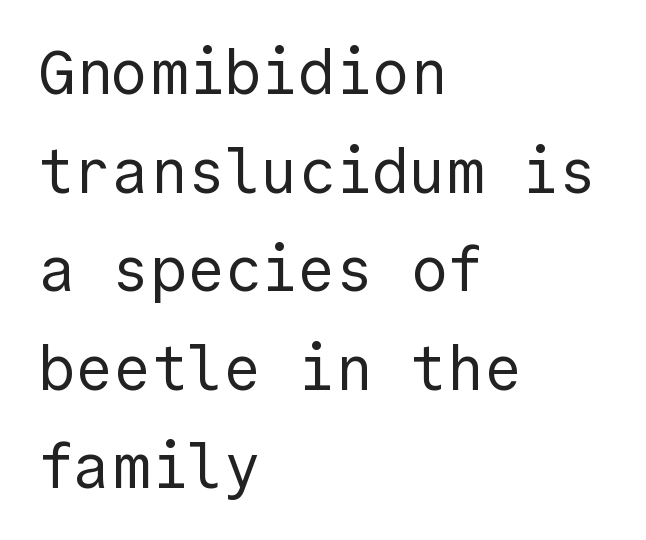
Q: Is the text bold? A: No.
Q: Is the text italic (slanted)? A: No, it is upright.
Q: Is the typeface a serif or a sans-serif typeface? A: Sans-serif.
Q: Is the text underlined? A: No.
Q: How is the paragraph aligned? A: Left-aligned.
Q: Is the spacing between letters normal or unusually wide? A: Normal.
Q: Is the spacing between lines tight, normal or loose? A: Normal.
Q: Width (condensed, normal, or wide)? A: Normal.
Q: x-height? A: Medium.
